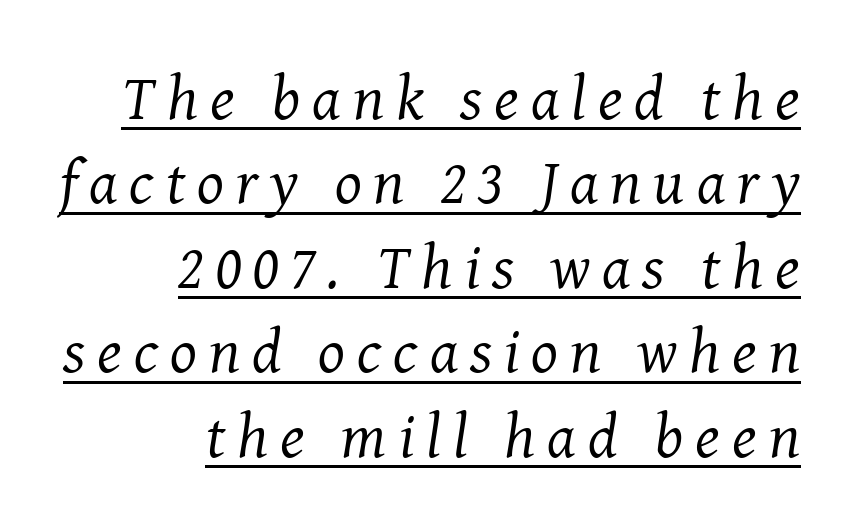
The lines sit at an ordinary, default distance from one another. Notice how the passage keeps a crisp vertical edge on the right only. The typesetter has applied underlining to the passage shown. Note the varied advance widths — an 'i' is clearly narrower than an 'm'. To sum up the face: it has serifs. Each stroke keeps to a modest, everyday thickness or less.
